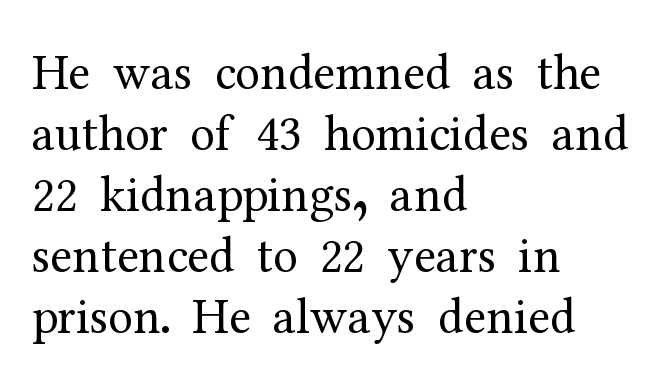
This is serif lettering, the kind often seen in printed books. Ink coverage per letter is moderate at most. How are the letters spaced? Ordinarily, with no added tracking. The axis of the letterforms is exactly vertical. Typeset ragged right — the left edge is the straight one. Just letters on the line, the space beneath them empty.
